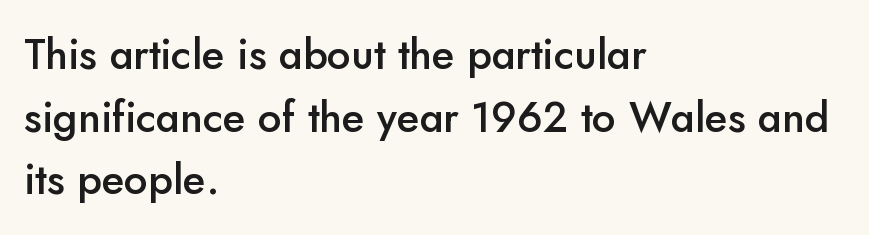
The face used here is a sans, in the tradition of grotesques and geometrics. Rule under the text: the space is simply empty. Posture: upright roman. Stems and bowls a touch heavier than normal — semibold. Spacing between characters is what you'd get straight out of the box.
